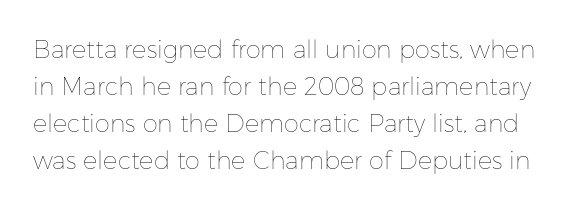
Q: Is the text bold? A: No.
Q: Is the text italic (slanted)? A: No, it is upright.
Q: Is the text underlined? A: No.
Q: Is the spacing between letters normal or unusually wide? A: Normal.
Q: Is the spacing between lines tight, normal or loose? A: Normal.
